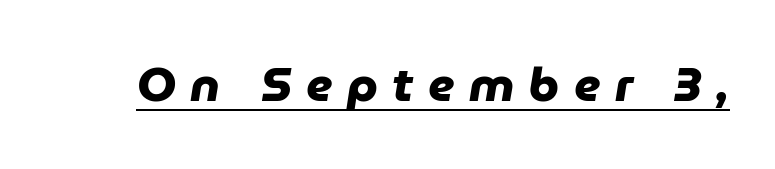
The image shows 48 px heavy sans-serif type; set unusually wide letter spacing (+0.3 em), underlined; low stroke contrast and a medium x-height.
